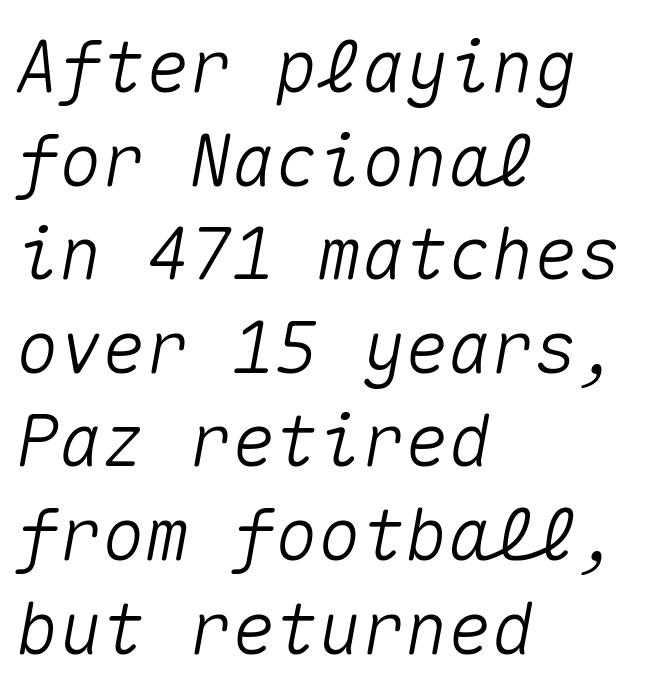
Visually the block forms a straight wall on the left and a jagged coastline on the right. Between one letter and the next there's only the usual sliver of space. Does the leading feel generous? No, just average. Slant detected: the letters are inclined. The passage shown is typed in a monospace face where columns stay perfectly aligned. Rule under the text: the space is simply empty.
